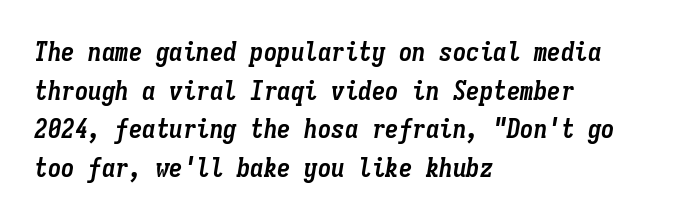
The image shows 27 px bold type, italic (leaning right); set left-aligned, normal line spacing (1.43x), normal letter spacing, not underlined.
